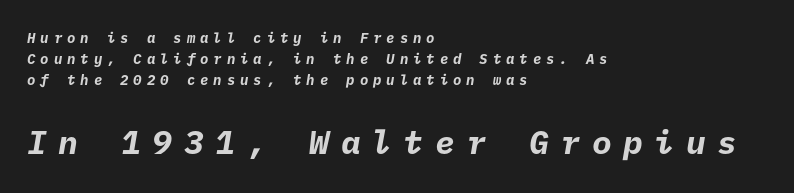
{"serif": "no", "bold": "yes", "weight": "bold", "width": "normal", "stroke_contrast": "low", "x_height": "medium", "underline": "no", "align": "left", "line_spacing": "normal", "line_spacing_ratio": 1.5, "letter_spacing": "wide", "letter_spacing_em": 0.35, "larger_block": "second", "size_ratio": 2.36, "glyph_px": 33}
